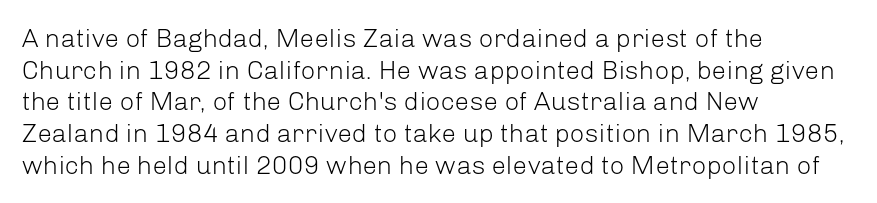
The image shows 26 px text type, upright; set left-aligned, line spacing 1.22x, normal letter spacing, not underlined.
